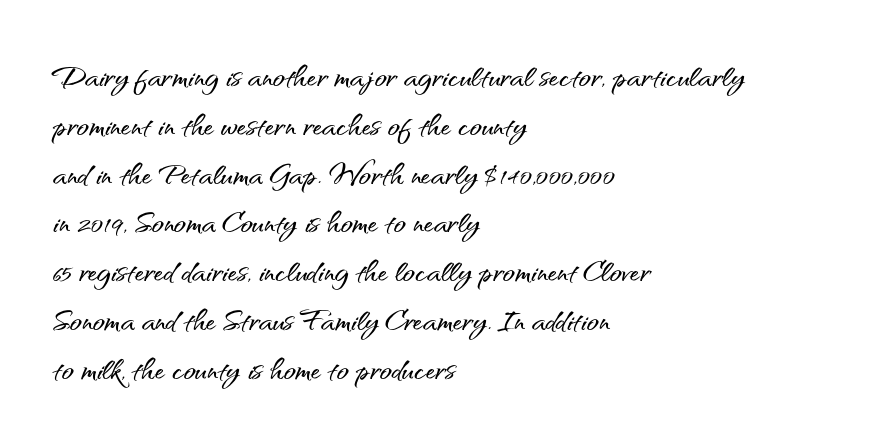
The image shows 40 px sans-serif type; set left-aligned, line spacing 1.22x, normal letter spacing, not underlined; medium stroke contrast and a small x-height.
